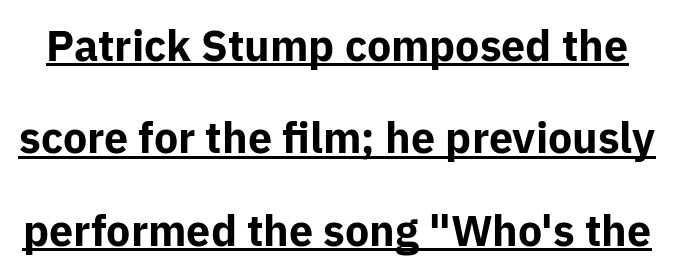
Q: Is the text bold? A: Yes.
Q: Is the text italic (slanted)? A: No, it is upright.
Q: Is the typeface a serif or a sans-serif typeface? A: Sans-serif.
Q: Is the text underlined? A: Yes.
Q: Is the spacing between letters normal or unusually wide? A: Normal.
Q: Is the spacing between lines tight, normal or loose? A: Loose.
Q: Width (condensed, normal, or wide)? A: Normal.
Q: Stroke contrast? A: Low.
Q: x-height? A: Medium.
Q: Monospaced? A: No.
